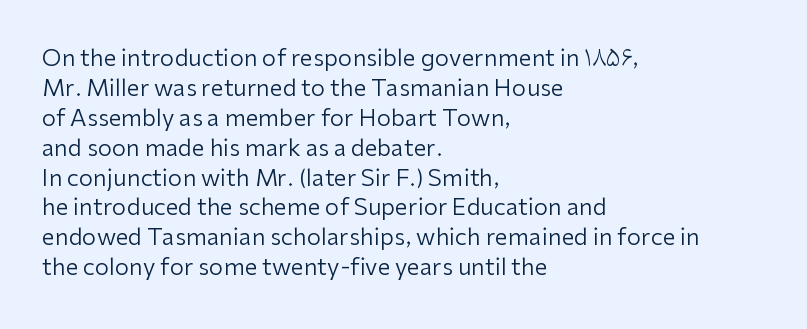
The lines are quadded left. The font sits on the lighter half of the weight spectrum, regular included. Tracking here is standard; glyphs follow each other at the usual distance. Italic? Not at all — the glyphs are vertical. Rule under the text: the space is simply empty.
